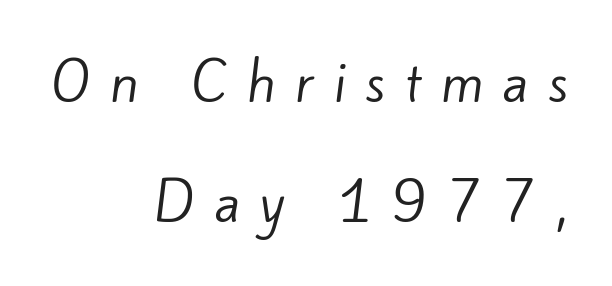
The image shows 52 px regular-weight sans-serif type; set right-aligned, loose line spacing (2.3x), unusually wide letter spacing (+0.37 em), not underlined; low stroke contrast and a small x-height.
